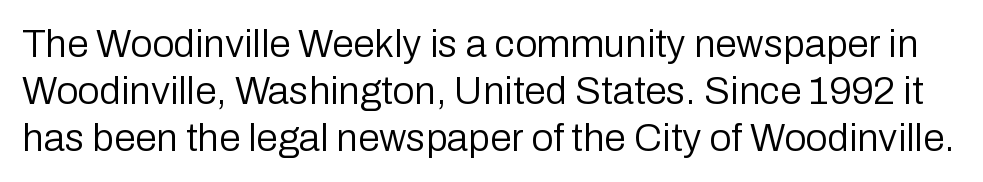
The letters sit at their default tracking, neither squeezed nor spread. The rendering uses natural spacing where letterforms have individual widths. Characters remain perfectly vertical along every line. A clean baseline with only descenders dipping below it. Observe the absence of serifs on each vertical stroke in this sample. The typeface has the unassuming heft of standard copy or less.
